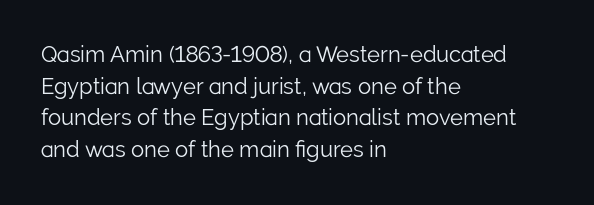
Ordinary non-slanted type is in use. Whoever set this chose a conventional vertical rhythm. Nothing unusual about the tracking: characters are spaced as the font intends. Every row of glyphs begins at an identical x-position on the left.
